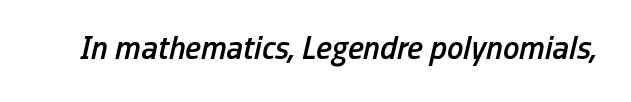
The image shows 33 px semibold, condensed type, italic (leaning right); set normal letter spacing, not underlined; low stroke contrast and a medium x-height.
